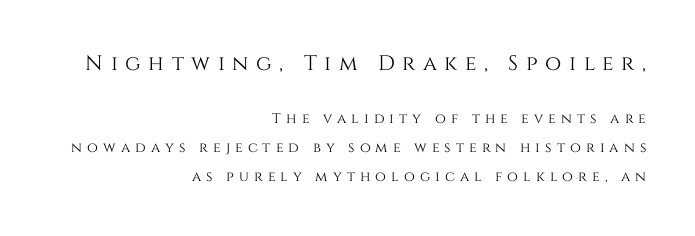
{"italic": "no", "underline": "no", "align": "right", "line_spacing": "loose", "line_spacing_ratio": 2.06, "letter_spacing": "wide", "letter_spacing_em": 0.36, "larger_block": "first", "size_ratio": 1.5, "glyph_px": 21}
